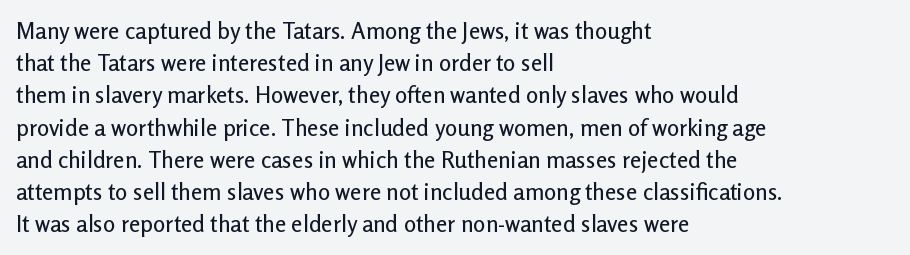
Q: Is the text italic (slanted)? A: No, it is upright.
Q: Is the text underlined? A: No.
Q: How is the paragraph aligned? A: Left-aligned.
Q: Is the spacing between letters normal or unusually wide? A: Normal.
Q: Is the spacing between lines tight, normal or loose? A: Normal.
